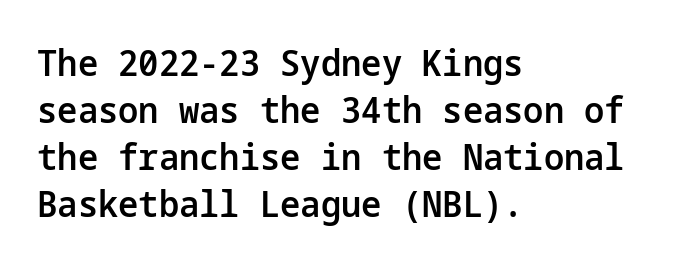
Q: Is the text bold? A: Semi-bold.
Q: Is the text italic (slanted)? A: No, it is upright.
Q: Is the typeface a serif or a sans-serif typeface? A: Sans-serif.
Q: Is the text underlined? A: No.
Q: How is the paragraph aligned? A: Left-aligned.
Q: Is the spacing between letters normal or unusually wide? A: Normal.
Q: Is the spacing between lines tight, normal or loose? A: Normal.
Q: Width (condensed, normal, or wide)? A: Normal.
Q: Stroke contrast? A: Low.
Q: x-height? A: Medium.
